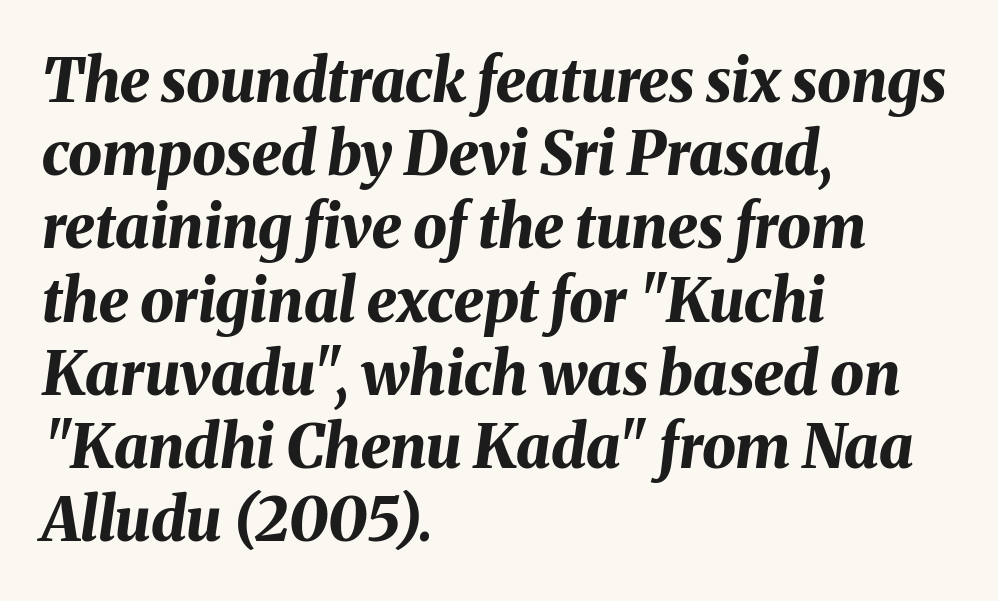
Q: Is the text bold? A: Yes.
Q: Is the text italic (slanted)? A: Yes, it leans right by about 8 degrees.
Q: Is the text underlined? A: No.
Q: How is the paragraph aligned? A: Left-aligned.
Q: Is the spacing between letters normal or unusually wide? A: Normal.
Q: Width (condensed, normal, or wide)? A: Normal.
Q: Stroke contrast? A: Medium.
Q: x-height? A: Medium.
Q: Monospaced? A: No.
